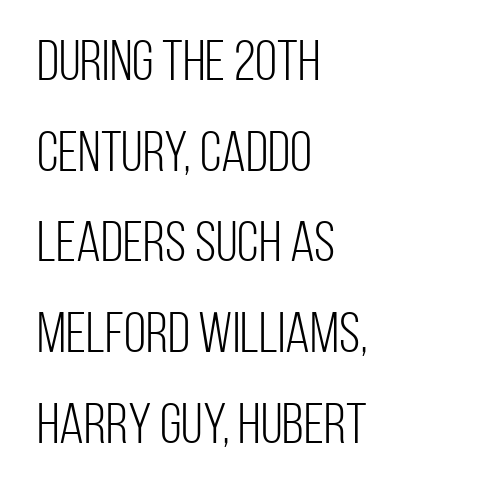
Q: Is the text bold? A: No.
Q: Is the text italic (slanted)? A: No, it is upright.
Q: Is the typeface a serif or a sans-serif typeface? A: Sans-serif.
Q: Is the text underlined? A: No.
Q: How is the paragraph aligned? A: Left-aligned.
Q: Is the spacing between letters normal or unusually wide? A: Normal.
Q: Is the spacing between lines tight, normal or loose? A: Normal.
Q: Width (condensed, normal, or wide)? A: Condensed.
Q: Stroke contrast? A: Low.
Q: x-height? A: Large.
Q: Monospaced? A: No.
